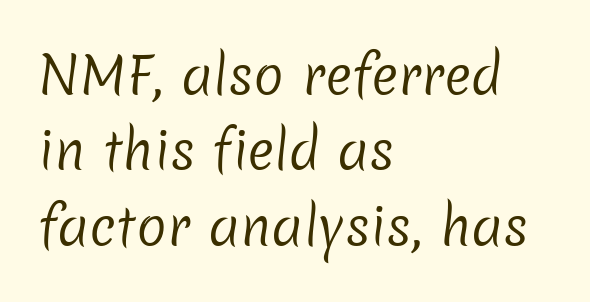
Q: Is the text bold? A: No.
Q: Is the typeface a serif or a sans-serif typeface? A: Sans-serif.
Q: Is the text underlined? A: No.
Q: How is the paragraph aligned? A: Left-aligned.
Q: Is the spacing between letters normal or unusually wide? A: Normal.
Q: Is the spacing between lines tight, normal or loose? A: Normal.
Q: Width (condensed, normal, or wide)? A: Normal.
Q: Stroke contrast? A: Low.
Q: x-height? A: Medium.
Q: Monospaced? A: No.
